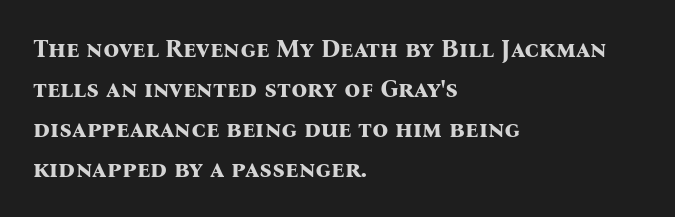
{"italic": "no", "bold": "yes", "underline": "no", "align": "left", "line_spacing": "normal", "line_spacing_ratio": 1.6, "letter_spacing": "normal", "letter_spacing_em": 0.0, "glyph_px": 25}
